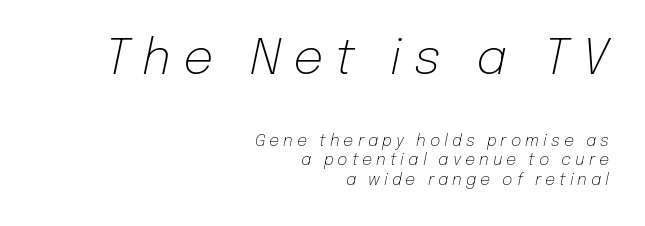
The image shows 48 px light type, italic (leaning right); set right-aligned, line spacing 1.22x, unusually wide letter spacing (+0.25 em), not underlined; the first (top) block is 3.0x larger; low stroke contrast and a medium x-height.
